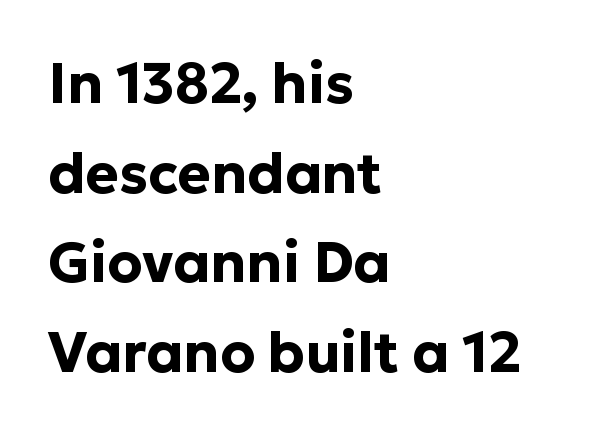
{"serif": "no", "italic": "no", "bold": "yes", "weight": "bold", "width": "normal", "stroke_contrast": "low", "x_height": "medium", "monospaced": "no", "underline": "no", "align": "left", "line_spacing": "normal", "line_spacing_ratio": 1.6, "letter_spacing": "normal", "letter_spacing_em": 0.0, "glyph_px": 56}
